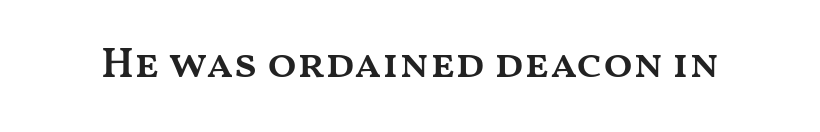
The image shows 43 px semibold, wide type, upright; set normal letter spacing, not underlined; medium stroke contrast and a medium x-height.
